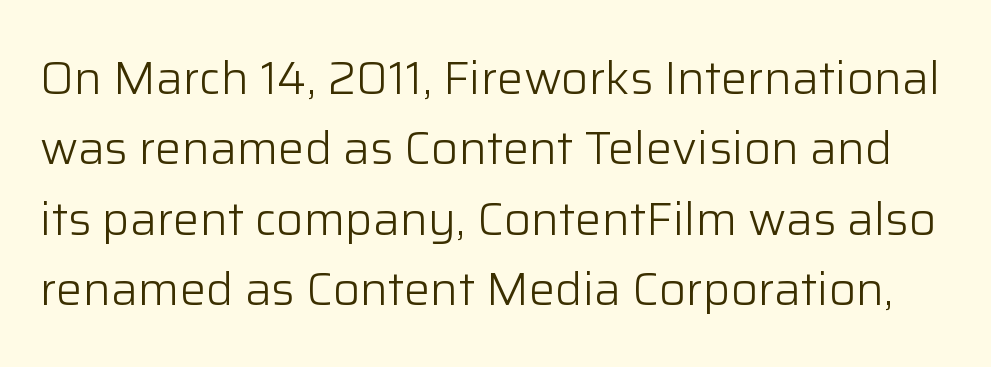
Q: Is the text bold? A: No.
Q: Is the text italic (slanted)? A: No, it is upright.
Q: Is the typeface a serif or a sans-serif typeface? A: Sans-serif.
Q: Is the text underlined? A: No.
Q: Is the spacing between letters normal or unusually wide? A: Normal.
Q: Is the spacing between lines tight, normal or loose? A: Normal.
Q: Width (condensed, normal, or wide)? A: Normal.
Q: Stroke contrast? A: Low.
Q: x-height? A: Medium.
Q: Monospaced? A: No.
